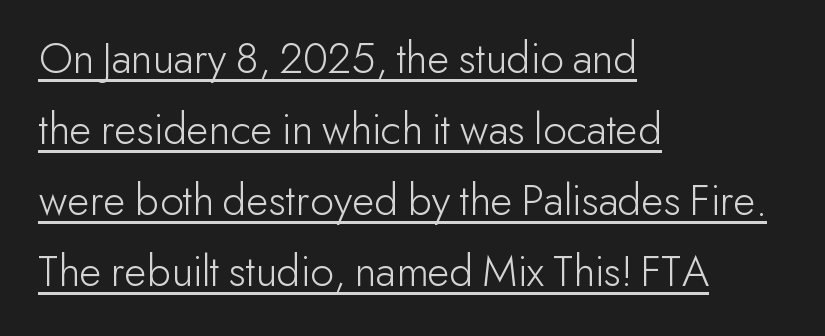
If you drew a line through each stem, it would be perfectly vertical. These characters rest on top of a visible drawn line. Default kerning and tracking; the words read as compact shapes. A sans-serif font was chosen for this passage.
